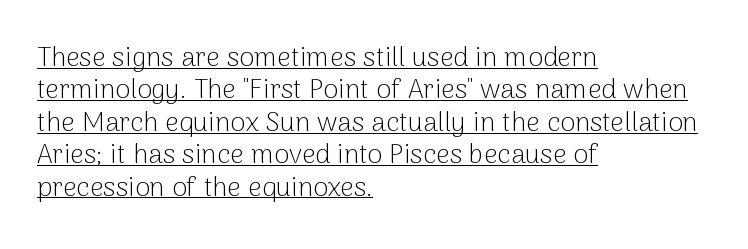
{"italic": "no", "bold": "no", "underline": "yes", "align": "left", "line_spacing_ratio": 1.2, "letter_spacing": "normal", "letter_spacing_em": 0.0, "glyph_px": 27}
